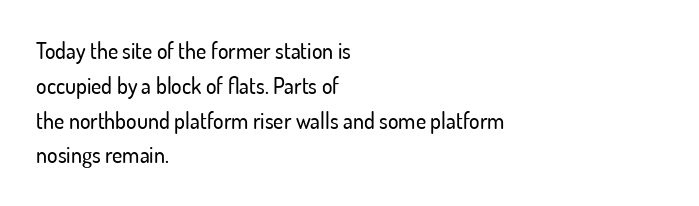
{"italic": "no", "underline": "no", "align": "left", "line_spacing": "normal", "line_spacing_ratio": 1.58, "letter_spacing": "normal", "letter_spacing_em": 0.0, "glyph_px": 22}
